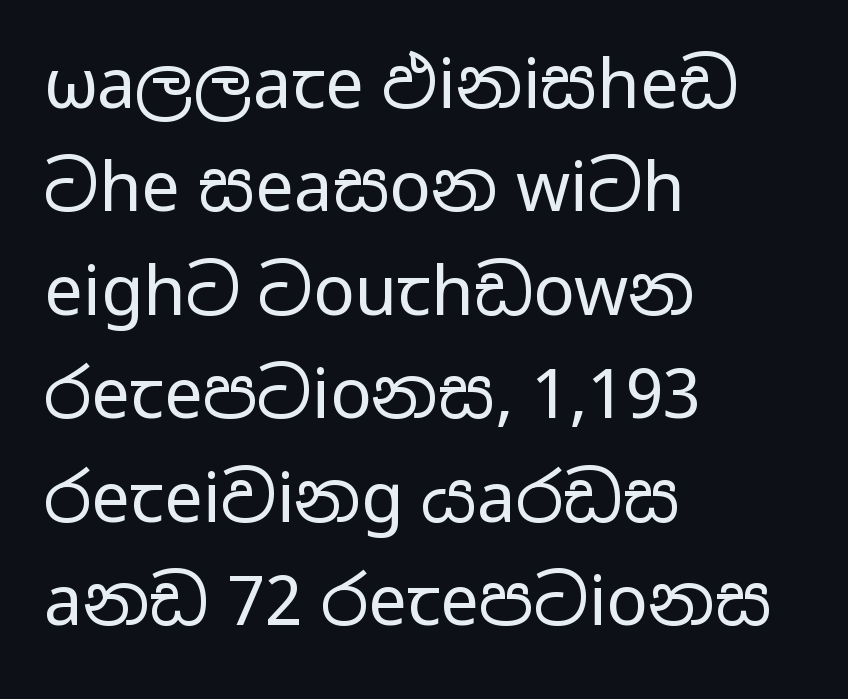
Reading down the column, the eye jumps a familiar distance to each next line. In CSS terms this would be text-align: left. The weight would be labelled regular, book, light, or lighter still. To sum up the face: it is a sans, with no serifs.
